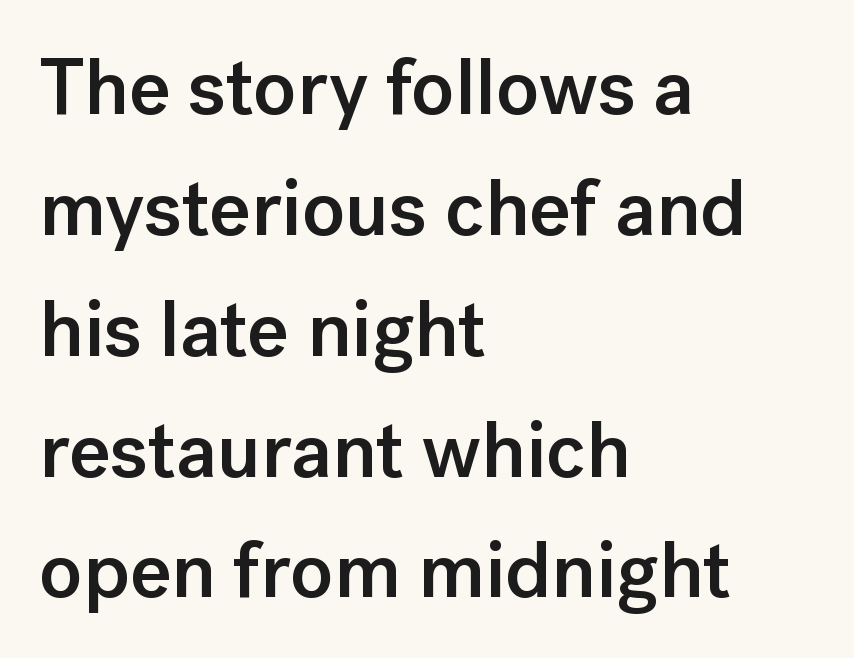
Line spacing here is normal. In terms of letterspacing, this is plain default setting. Each line starts at the same left margin while the right side varies. The typography opts for an upright posture over an oblique one.
